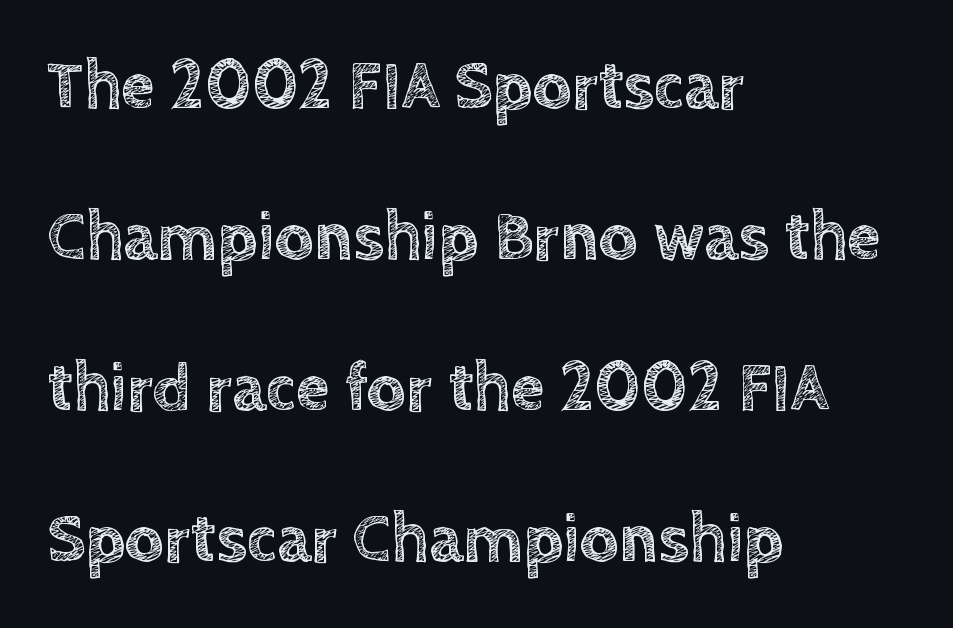
This sample uses plain, unmodified letter spacing. The lines are spread far apart with generous leading. The paragraph has a hard left edge and a soft right edge. Nobody drew a line under any word here.
